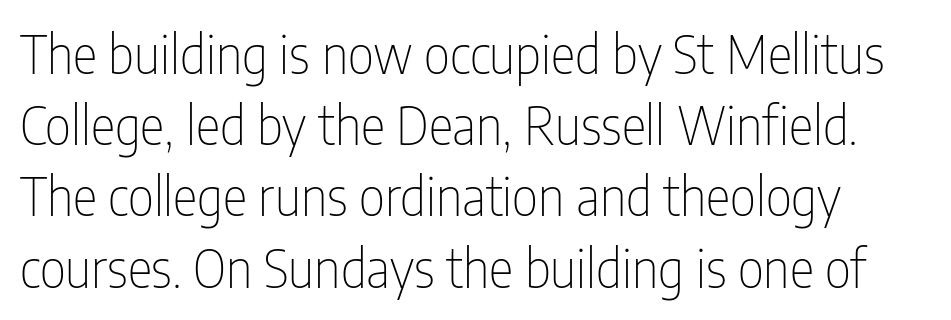
Q: Is the text bold? A: No.
Q: Is the text italic (slanted)? A: No, it is upright.
Q: Is the typeface a serif or a sans-serif typeface? A: Sans-serif.
Q: Is the text underlined? A: No.
Q: Is the spacing between letters normal or unusually wide? A: Normal.
Q: Is the spacing between lines tight, normal or loose? A: Normal.
Q: Width (condensed, normal, or wide)? A: Condensed.
Q: Stroke contrast? A: Low.
Q: x-height? A: Medium.
Q: Monospaced? A: No.
